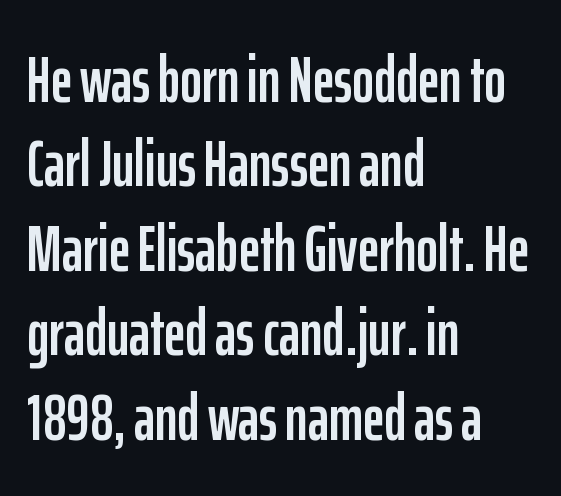
These lines keep a tight, regular rhythm from letter to letter. Looks like regular typesetting: each glyph gets only the width it needs. You can tell from the bare stems that sans-serif type was used. The words here are not underlined. Style check: upright.
